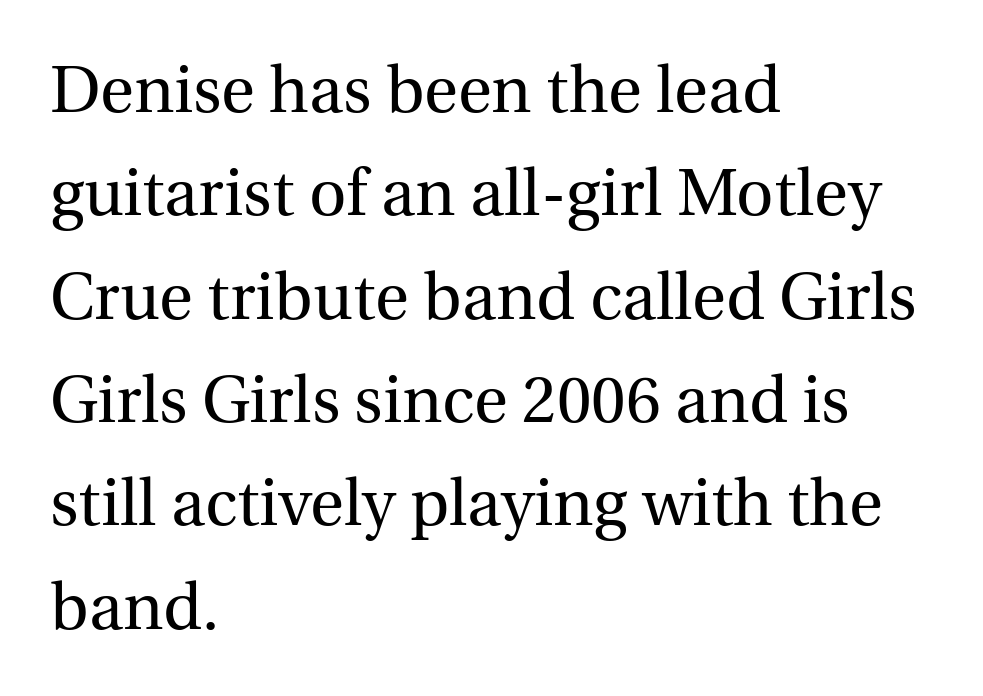
Is this a sans? No — the strokes have serifs. You could not count columns in this text — the font is proportionally spaced. No word sits above an underline. Leading matches the norm, producing a regular column.
